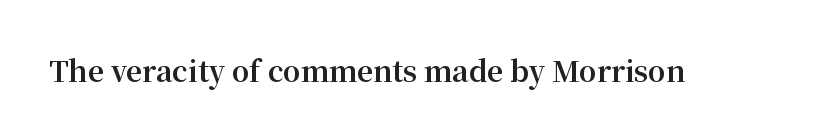
The image shows 28 px bold serif type, upright; set normal letter spacing, not underlined; medium stroke contrast and a medium x-height.
